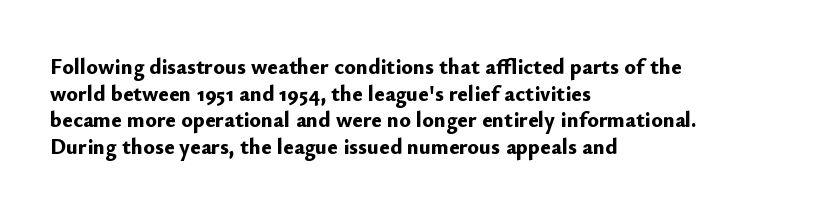
{"italic": "no", "bold": "yes", "underline": "no", "align": "left", "line_spacing_ratio": 1.21, "letter_spacing": "normal", "letter_spacing_em": 0.0, "glyph_px": 22}
